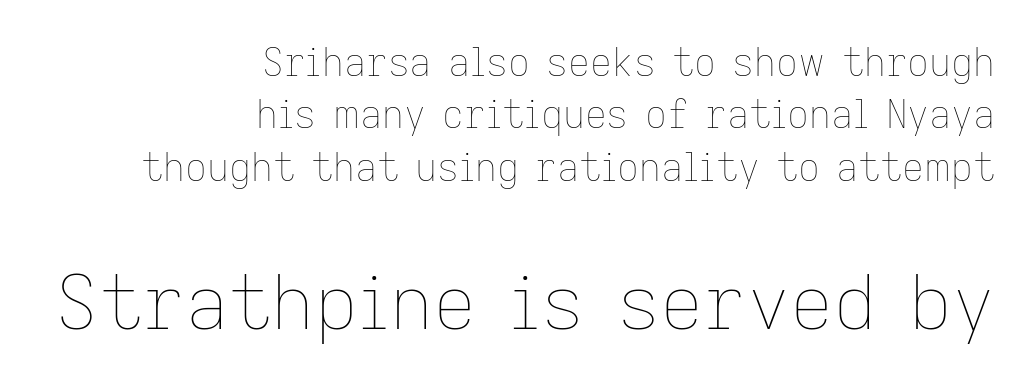
{"italic": "no", "bold": "no", "weight": "thin", "width": "normal", "stroke_contrast": "low", "x_height": "medium", "monospaced": "no", "underline": "no", "align": "right", "line_spacing": "normal", "line_spacing_ratio": 1.38, "letter_spacing": "normal", "letter_spacing_em": 0.0, "larger_block": "second", "size_ratio": 1.97, "glyph_px": 75}
